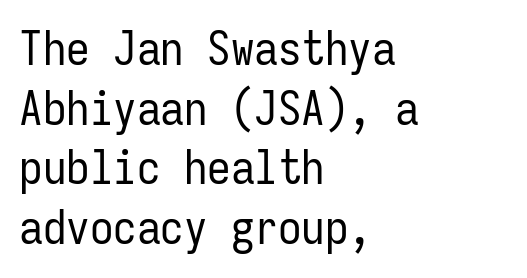
{"serif": "no", "italic": "no", "bold": "no", "weight": "regular", "width": "condensed", "stroke_contrast": "low", "x_height": "medium", "monospaced": "yes", "underline": "no", "align": "left", "line_spacing": "normal", "line_spacing_ratio": 1.27, "letter_spacing": "normal", "letter_spacing_em": 0.0, "glyph_px": 47}
